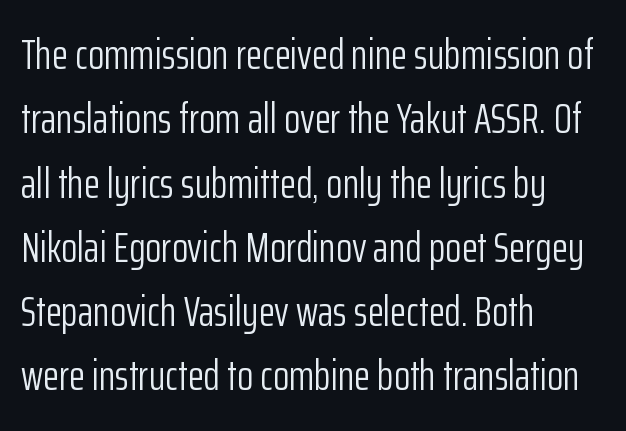
The image shows 42 px light, condensed sans-serif type, upright; set left-aligned, normal line spacing (1.53x), normal letter spacing, not underlined; low stroke contrast and a medium x-height.
